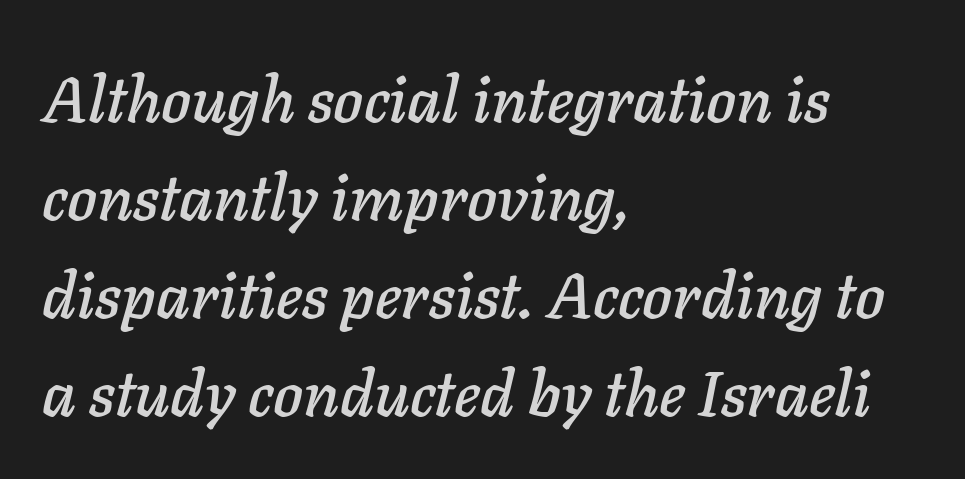
Slant detected: the letters are inclined. This rendering uses left alignment, leaving the right contour irregular. You could call the tracking neutral — neither tight nor loose. This sample keeps an unexceptional amount of space between lines.
